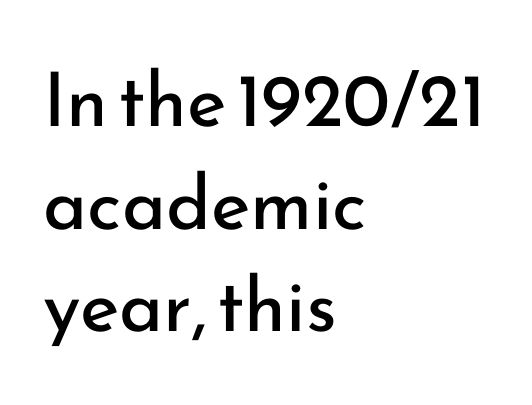
Does the leading feel generous? No, just average. Each stroke keeps to a modest, everyday thickness or less. To sum up the face: it is a sans, with no serifs. Honestly, the letter spacing is just normal — you wouldn't notice it. Beneath every word, the page is bare.
